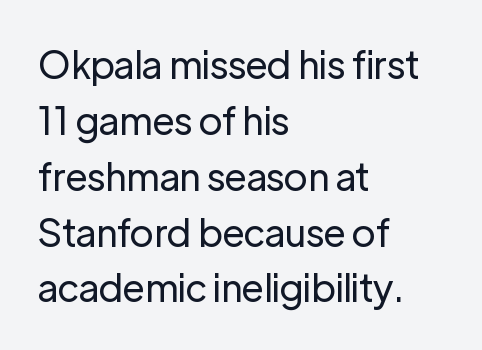
Do the characters align in a grid? No, the font is proportional. The string is rendered with underlining switched off. Serifs: no, the terminals of the letterforms are clean. Glyph-to-glyph distance matches everyday printed text. Interline gaps are of average width in this sample.
